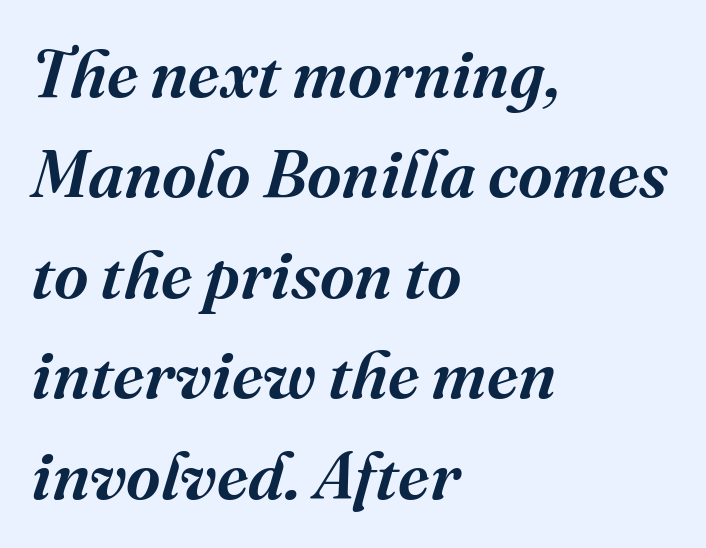
If you measured baseline to baseline, you'd find a middling distance. The zone under the glyphs is completely vacant. The rendering uses a semibold face; strokes are thickened but not to full bold. The text carries the slant typical of an italic or oblique font. What stands out about the letter spacing? Nothing — it is the standard amount.
